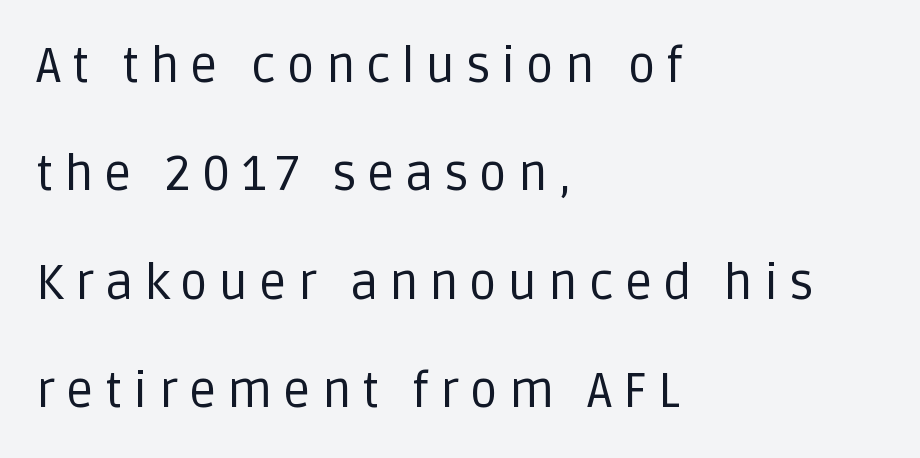
The image shows 49 px regular-weight sans-serif type, upright; set left-aligned, loose line spacing (2.21x), unusually wide letter spacing (+0.22 em), not underlined; low stroke contrast and a large x-height.
